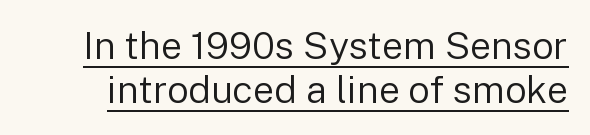
Is this a fixed-width face? No — the glyphs have proportional, varying widths. Tracking here is standard; glyphs follow each other at the usual distance. Notice how the stems are strictly vertical — no italics here. Nothing sits at the stroke ends, so this counts as sans-serif. A continuous stroke trails under the words, as in a hyperlink.
